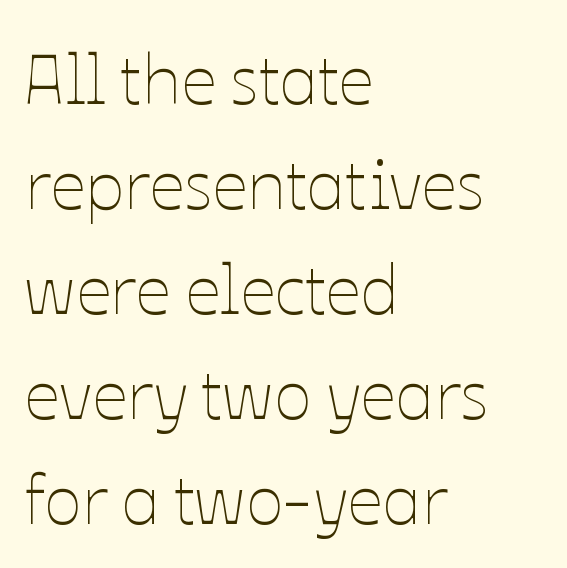
Every row of glyphs begins at an identical x-position on the left. The leading is moderate, giving the passage an even texture. The strip under each line holds only bare page. The letters sit at their default tracking, neither squeezed nor spread.
